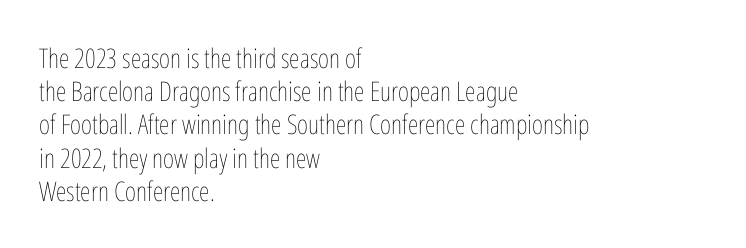
{"italic": "no", "bold": "no", "underline": "no", "align": "left", "line_spacing_ratio": 1.23, "letter_spacing": "normal", "letter_spacing_em": 0.0, "glyph_px": 27}
